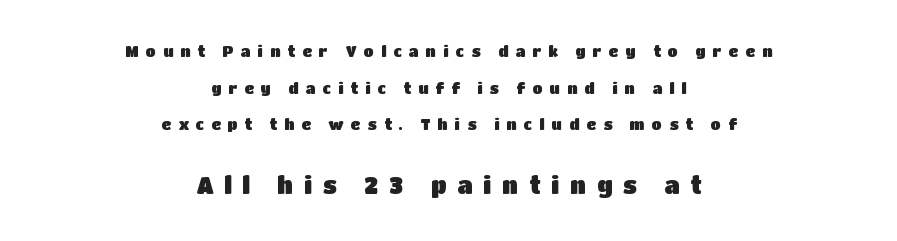
The second block has been scaled up relative to the first. Leading: increased. Horizontally, the lines are justified to the midpoint only. Every stem runs plumb, perpendicular to the baseline.
